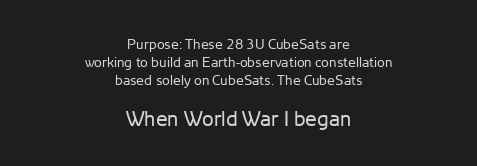
The letters stand upright; this is a roman face. Larger block? The one below; the one above is distinctly smaller. Beneath every word, the page is bare. The leading is moderate, giving the passage an even texture. Layout note: lines centered.
